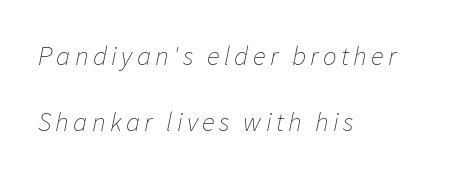
Q: Is the text bold? A: No.
Q: Is the text italic (slanted)? A: Yes, it leans right by about 11 degrees.
Q: Is the text underlined? A: No.
Q: How is the paragraph aligned? A: Left-aligned.
Q: Is the spacing between lines tight, normal or loose? A: Loose.
